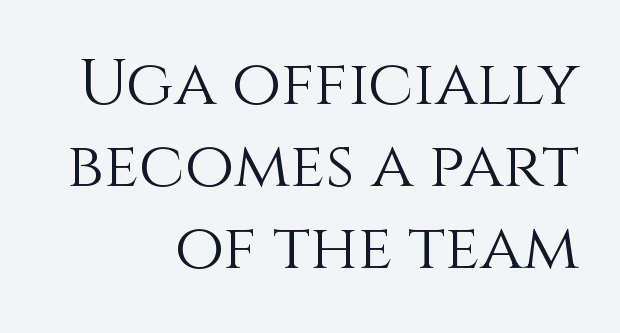
The image shows 64 px light type, upright; set right-aligned, normal line spacing (1.28x), normal letter spacing, not underlined; medium stroke contrast and a large x-height.
